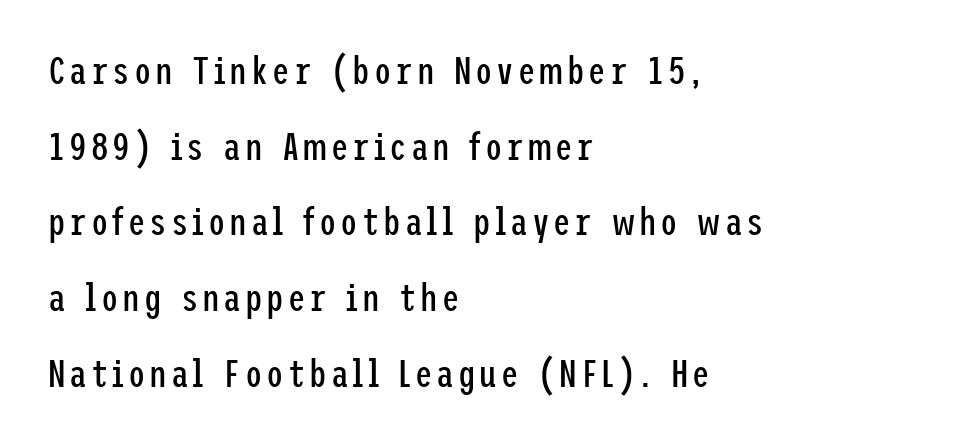
The image shows 39 px regular-weight, condensed sans-serif type, upright; set left-aligned, loose line spacing (1.94x), not underlined; low stroke contrast and a medium x-height.
